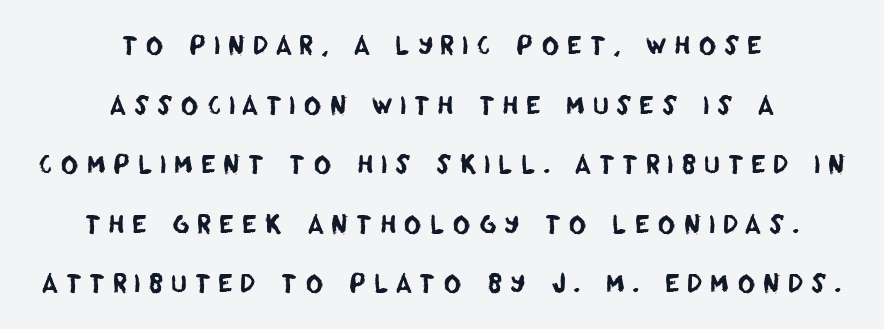
Q: Is the text underlined? A: No.
Q: How is the paragraph aligned? A: Centered.
Q: Is the spacing between letters normal or unusually wide? A: Unusually wide.
Q: Is the spacing between lines tight, normal or loose? A: Loose.
